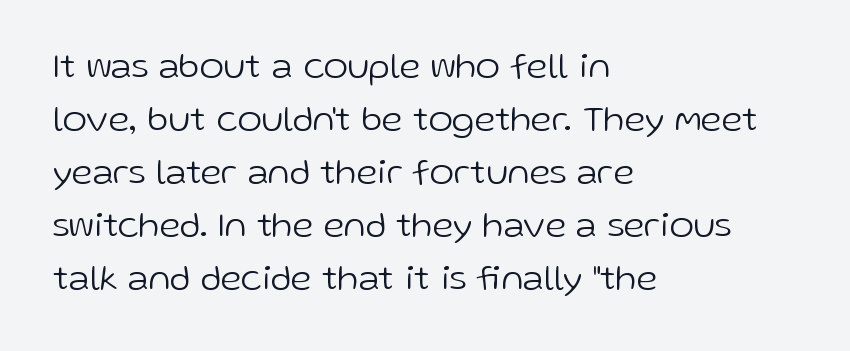
The image shows 37 px light sans-serif type, upright; set left-aligned, normal line spacing (1.43x), normal letter spacing, not underlined; low stroke contrast and a medium x-height.
